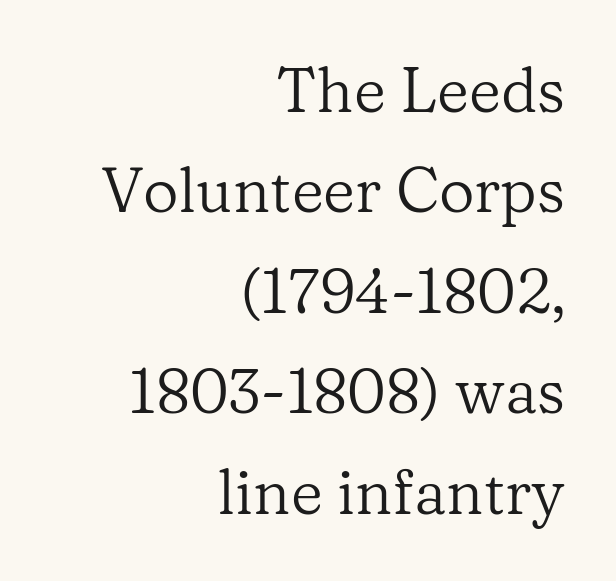
The image shows 62 px regular-weight serif type, upright; set right-aligned, normal line spacing (1.62x), normal letter spacing, not underlined; low stroke contrast and a medium x-height.
